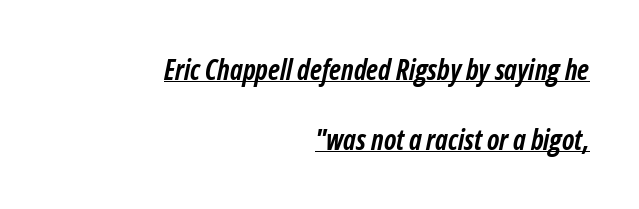
{"italic": "yes", "lean": "right", "slant_degrees": 12, "bold": "yes", "weight": "semibold", "width": "condensed", "stroke_contrast": "low", "x_height": "medium", "monospaced": "no", "underline": "yes", "align": "right", "line_spacing": "loose", "line_spacing_ratio": 2.5, "letter_spacing": "normal", "letter_spacing_em": 0.0, "glyph_px": 28}
